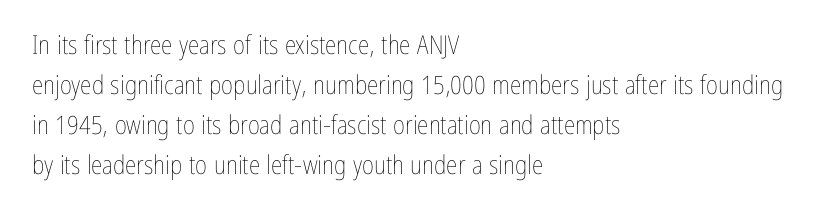
The image shows 26 px text type, upright; set left-aligned, normal line spacing (1.54x), normal letter spacing, not underlined.
